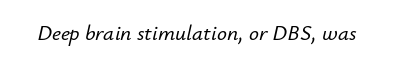
The specimen omits any rule beneath the text block's lines. Italic: yes, the glyphs are oblique. Compared with typical body copy, the letter spacing here is the same.
